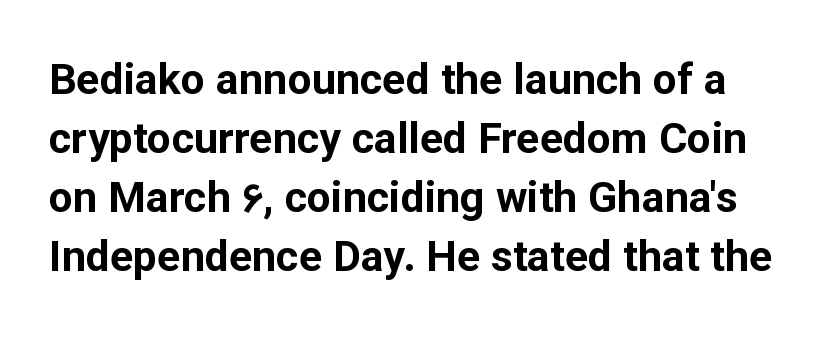
The rendering keeps characters at their native spacing. No word sits above an underline. Designer's note — italics off, roman on. Look at the stroke-to-counter ratio: heavy, a bold. The characters display no serif detailing; their extremities are plain. The block of text has a typical density, with ordinary space between rows.
